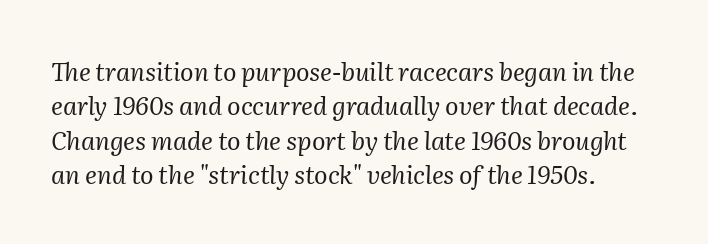
{"italic": "yes", "lean": "right", "slant_degrees": 2, "bold": "no", "underline": "no", "line_spacing": "normal", "line_spacing_ratio": 1.38, "letter_spacing": "normal", "letter_spacing_em": 0.0, "glyph_px": 25}
